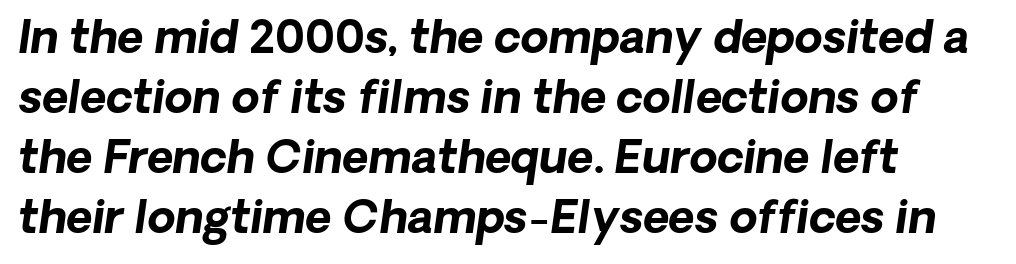
Q: Is the text bold? A: Yes.
Q: Is the text italic (slanted)? A: Yes, it leans right by about 8 degrees.
Q: Is the text underlined? A: No.
Q: Is the spacing between letters normal or unusually wide? A: Normal.
Q: Is the spacing between lines tight, normal or loose? A: Normal.
Q: Width (condensed, normal, or wide)? A: Normal.
Q: Stroke contrast? A: Low.
Q: x-height? A: Medium.
Q: Monospaced? A: No.
